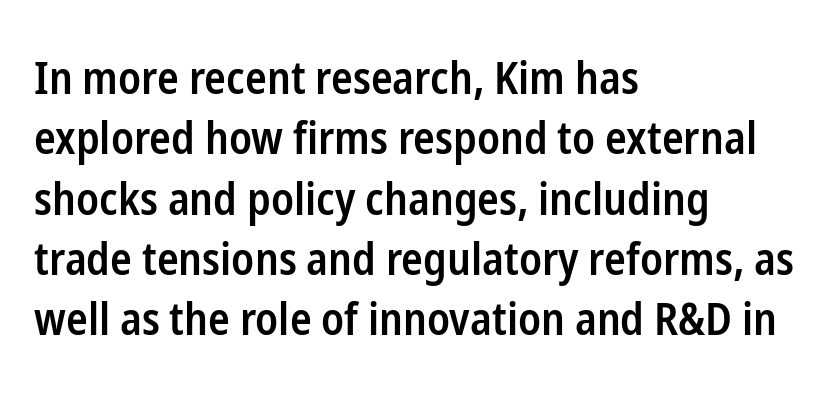
The image shows 45 px semibold, condensed sans-serif type, upright; set left-aligned, normal line spacing (1.34x), normal letter spacing, not underlined; low stroke contrast and a medium x-height.
